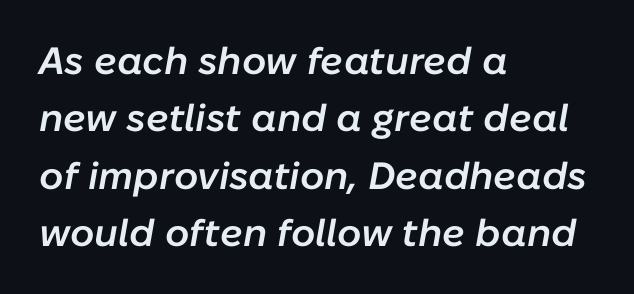
The image shows 38 px semibold type, italic (leaning right); set left-aligned, normal line spacing (1.51x), normal letter spacing, not underlined; low stroke contrast and a medium x-height.
